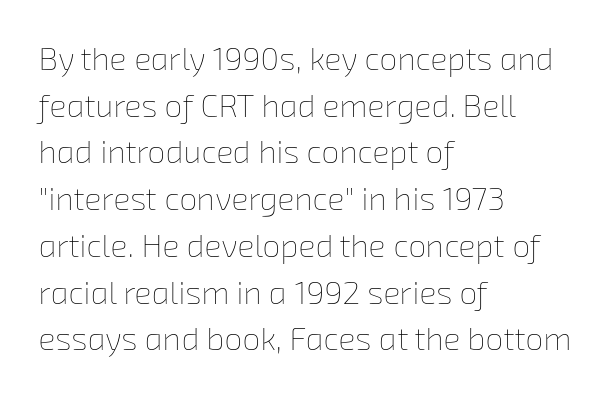
The image shows 32 px thin type; set left-aligned, normal line spacing (1.46x), normal letter spacing, not underlined; low stroke contrast and a medium x-height.
